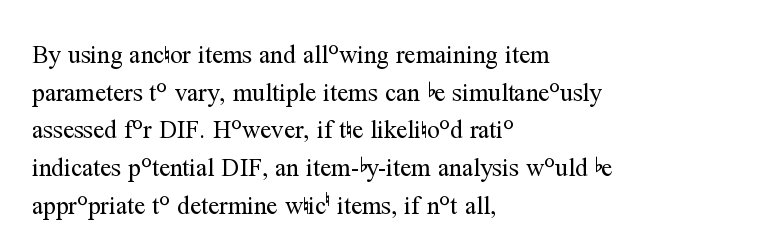
{"italic": "no", "bold": "no", "underline": "no", "align": "left", "line_spacing": "normal", "line_spacing_ratio": 1.51, "letter_spacing": "normal", "letter_spacing_em": 0.0, "glyph_px": 25}
